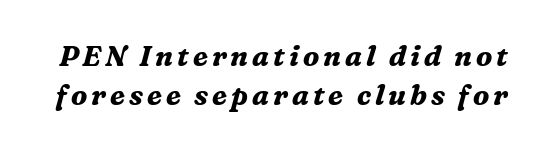
Thick stems and heavy bowls — unmistakably bold. Unmarked baselines from the first word to the last. Looks like regular typesetting: each glyph gets only the width it needs. Serif or sans? Serif — the stroke terminals have little feet. Reading down the column, the eye jumps a familiar distance to each next line.
